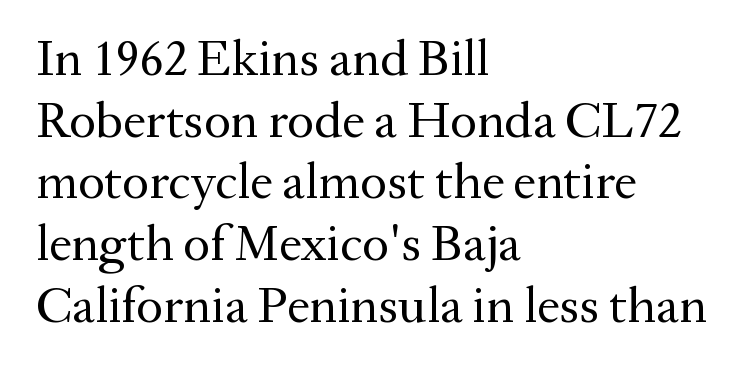
Q: Is the text bold? A: No.
Q: Is the text italic (slanted)? A: No, it is upright.
Q: Is the typeface a serif or a sans-serif typeface? A: Serif.
Q: Is the text underlined? A: No.
Q: How is the paragraph aligned? A: Left-aligned.
Q: Is the spacing between letters normal or unusually wide? A: Normal.
Q: Width (condensed, normal, or wide)? A: Normal.
Q: Stroke contrast? A: Medium.
Q: x-height? A: Medium.
Q: Monospaced? A: No.
